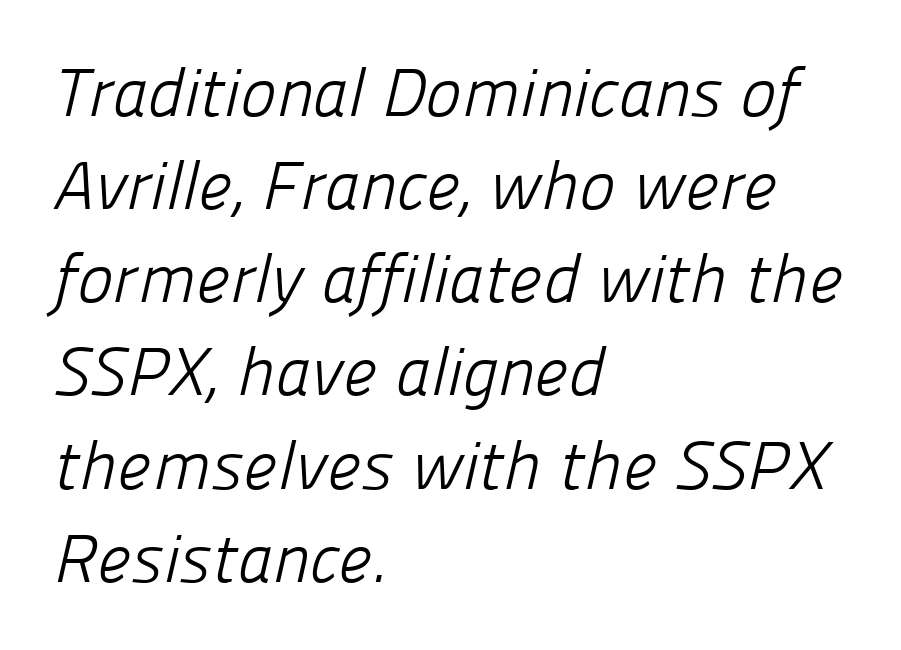
The image shows 68 px light sans-serif type; set left-aligned, normal line spacing (1.37x), normal letter spacing, not underlined; low stroke contrast and a medium x-height.
